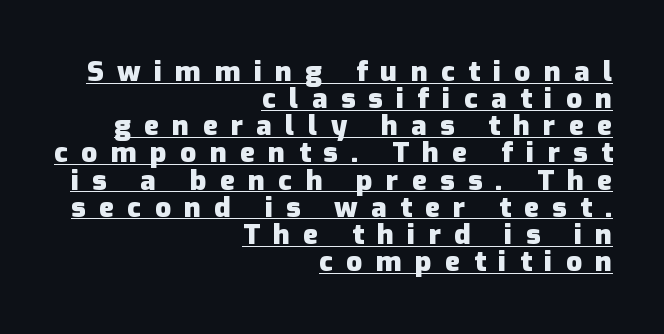
Q: Is the text bold? A: Yes.
Q: Is the text italic (slanted)? A: No, it is upright.
Q: Is the typeface a serif or a sans-serif typeface? A: Sans-serif.
Q: Is the text underlined? A: Yes.
Q: How is the paragraph aligned? A: Right-aligned.
Q: Is the spacing between letters normal or unusually wide? A: Unusually wide.
Q: Is the spacing between lines tight, normal or loose? A: Tight.
Q: Width (condensed, normal, or wide)? A: Normal.
Q: Stroke contrast? A: Low.
Q: x-height? A: Medium.
Q: Monospaced? A: No.
